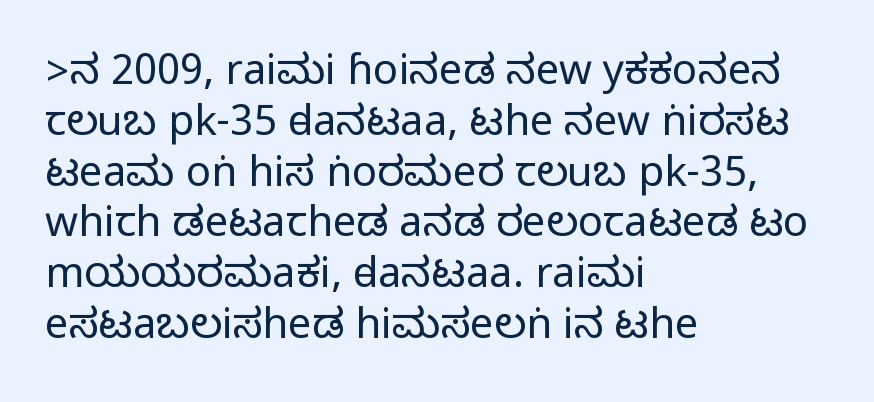
The image shows 42 px condensed sans-serif type, upright; set left-aligned, line spacing 1.21x, normal letter spacing, not underlined; medium stroke contrast.
